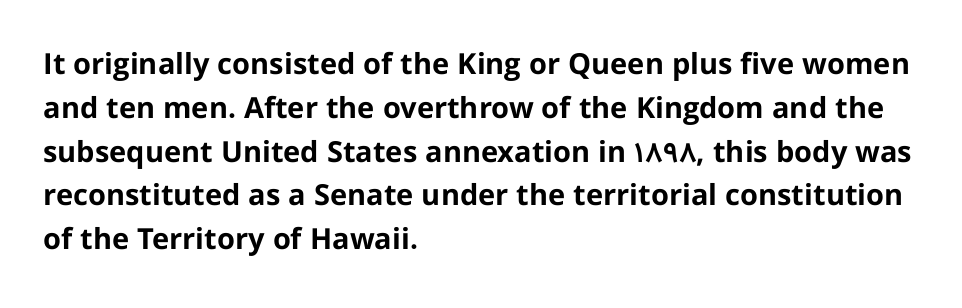
The face used here is a sans, in the tradition of grotesques and geometrics. The compositor pushed each line to the left boundary. A full-strength bold gives these letters their thick strokes. The gap between lines stays unmarked. There is no visible air inserted between adjacent glyphs. The face used here is proportionally spaced, like ordinary book or web type.
